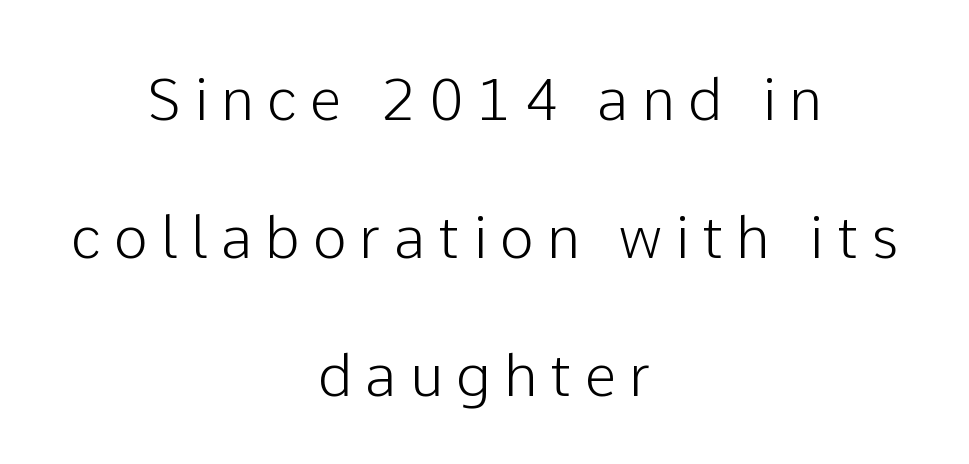
Q: Is the text italic (slanted)? A: No, it is upright.
Q: Is the typeface a serif or a sans-serif typeface? A: Sans-serif.
Q: Is the text underlined? A: No.
Q: How is the paragraph aligned? A: Centered.
Q: Is the spacing between letters normal or unusually wide? A: Unusually wide.
Q: Is the spacing between lines tight, normal or loose? A: Loose.
Q: Width (condensed, normal, or wide)? A: Normal.
Q: Stroke contrast? A: Low.
Q: x-height? A: Medium.
Q: Monospaced? A: No.
